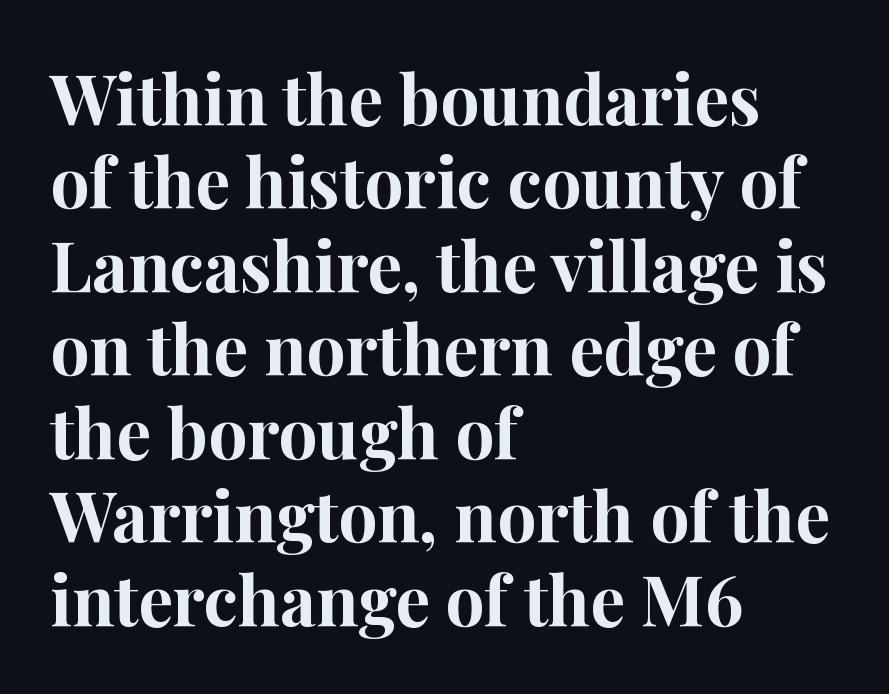
{"serif": "yes", "italic": "no", "bold": "yes", "weight": "bold", "width": "normal", "stroke_contrast": "high", "x_height": "medium", "monospaced": "no", "underline": "no", "align": "left", "line_spacing_ratio": 1.21, "letter_spacing": "normal", "letter_spacing_em": 0.0, "glyph_px": 69}
